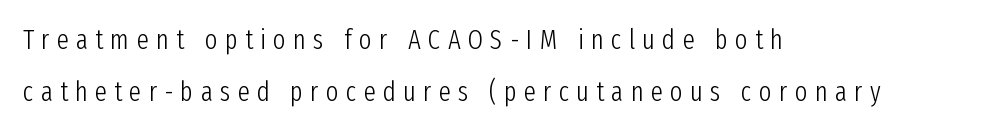
Q: Is the text bold? A: No.
Q: Is the text italic (slanted)? A: No, it is upright.
Q: Is the text underlined? A: No.
Q: How is the paragraph aligned? A: Left-aligned.
Q: Is the spacing between letters normal or unusually wide? A: Unusually wide.
Q: Is the spacing between lines tight, normal or loose? A: Loose.
